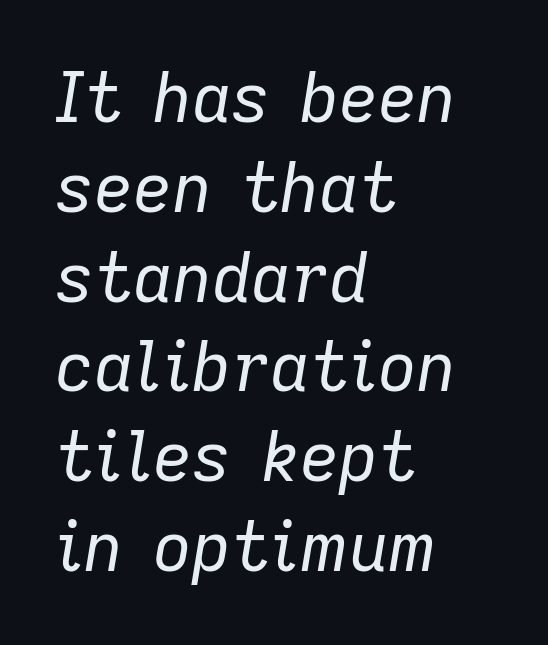
{"italic": "yes", "lean": "right", "slant_degrees": 9, "bold": "no", "weight": "regular", "width": "normal", "stroke_contrast": "low", "x_height": "medium", "monospaced": "no", "underline": "no", "align": "left", "line_spacing": "normal", "line_spacing_ratio": 1.32, "letter_spacing": "normal", "letter_spacing_em": 0.0, "glyph_px": 68}
